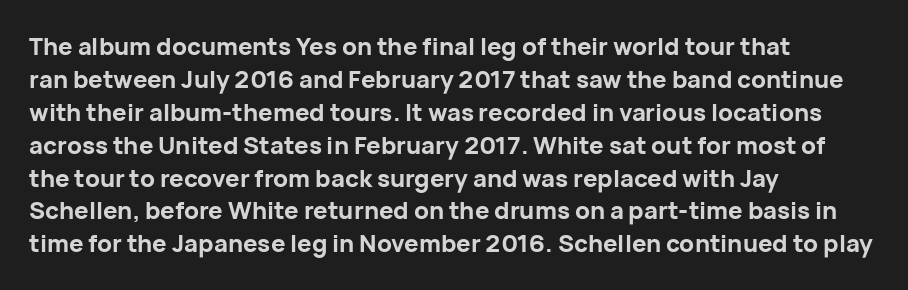
Q: Is the text bold? A: Yes.
Q: Is the text italic (slanted)? A: No, it is upright.
Q: Is the text underlined? A: No.
Q: How is the paragraph aligned? A: Left-aligned.
Q: Is the spacing between letters normal or unusually wide? A: Normal.
Q: Is the spacing between lines tight, normal or loose? A: Normal.
